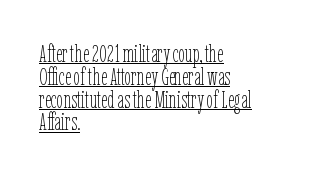
The image shows 24 px text type, upright; set left-aligned, tight line spacing (0.95x), normal letter spacing, underlined.
